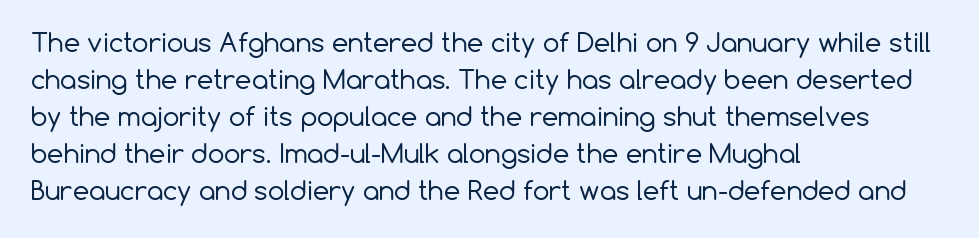
Q: Is the text bold? A: No.
Q: Is the text italic (slanted)? A: No, it is upright.
Q: Is the text underlined? A: No.
Q: How is the paragraph aligned? A: Left-aligned.
Q: Is the spacing between letters normal or unusually wide? A: Normal.
Q: Is the spacing between lines tight, normal or loose? A: Normal.
